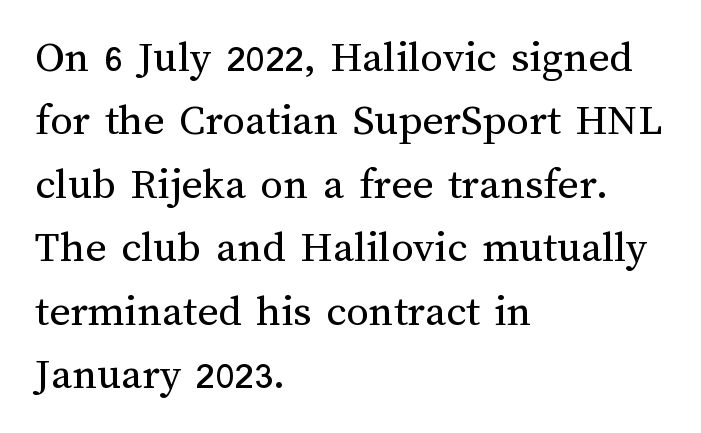
The image shows 45 px regular-weight type, upright; set left-aligned, normal line spacing (1.41x), normal letter spacing, not underlined; medium stroke contrast and a medium x-height.
